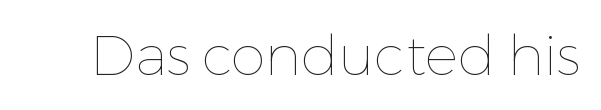
Q: Is the text bold? A: No.
Q: Is the text italic (slanted)? A: No, it is upright.
Q: Is the text underlined? A: No.
Q: Is the spacing between letters normal or unusually wide? A: Normal.
Q: Width (condensed, normal, or wide)? A: Normal.
Q: Stroke contrast? A: Low.
Q: x-height? A: Medium.
Q: Monospaced? A: No.
